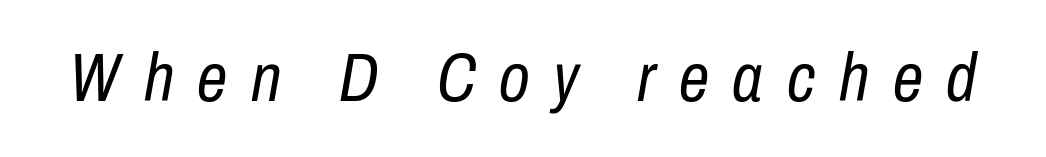
{"italic": "yes", "lean": "right", "slant_degrees": 10, "bold": "no", "weight": "regular", "width": "condensed", "stroke_contrast": "low", "x_height": "medium", "monospaced": "no", "underline": "no", "letter_spacing": "wide", "letter_spacing_em": 0.35, "glyph_px": 68}
